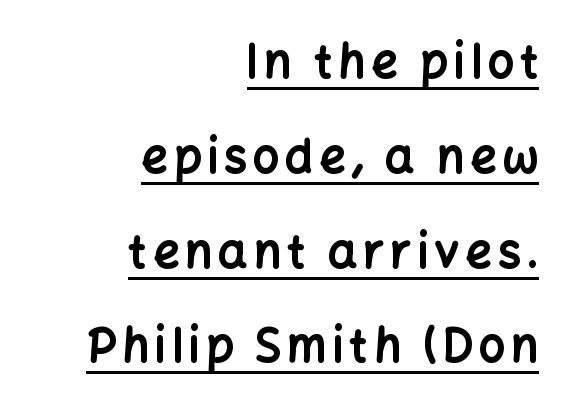
The specimen reads as upright at a glance. Line spacing here is loose. Proportional: the letters do not fall into vertical columns. Caption: multi-line text, flush right, ragged left. The specimen includes a rule beneath the text block's lines. Grotesque or geometric, the face here clearly has no serifs.
